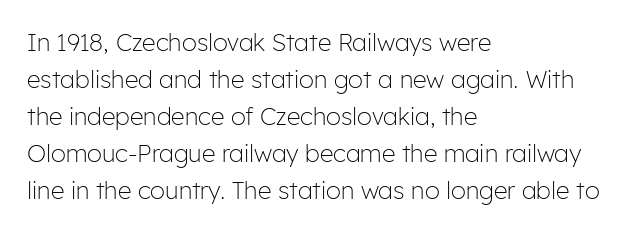
Q: Is the text bold? A: No.
Q: Is the text italic (slanted)? A: No, it is upright.
Q: Is the text underlined? A: No.
Q: How is the paragraph aligned? A: Left-aligned.
Q: Is the spacing between letters normal or unusually wide? A: Normal.
Q: Is the spacing between lines tight, normal or loose? A: Normal.
